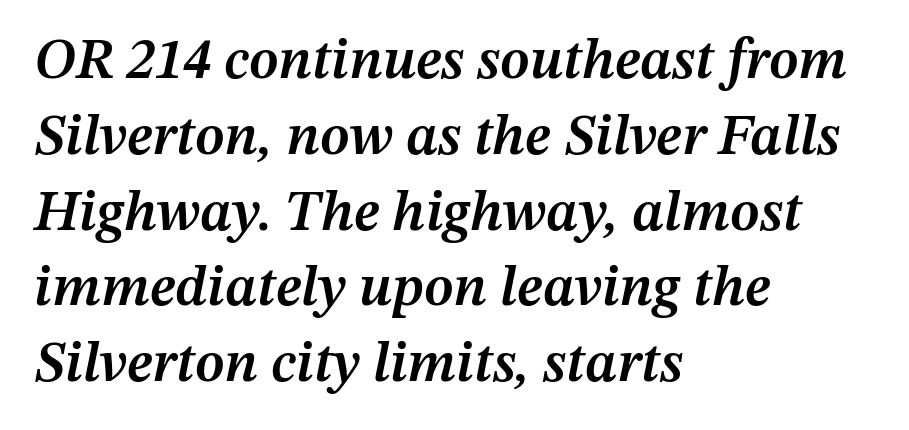
{"italic": "yes", "lean": "right", "slant_degrees": 12, "bold": "semi", "weight": "semibold", "width": "normal", "stroke_contrast": "medium", "x_height": "medium", "monospaced": "no", "underline": "no", "align": "left", "line_spacing": "normal", "line_spacing_ratio": 1.33, "letter_spacing": "normal", "letter_spacing_em": 0.0, "glyph_px": 57}
